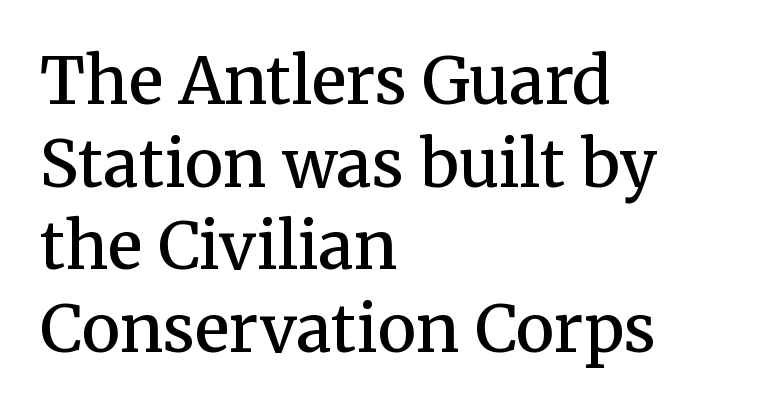
The image shows 65 px semibold serif type, upright; set left-aligned, normal line spacing (1.27x), normal letter spacing, not underlined; medium stroke contrast and a medium x-height.
